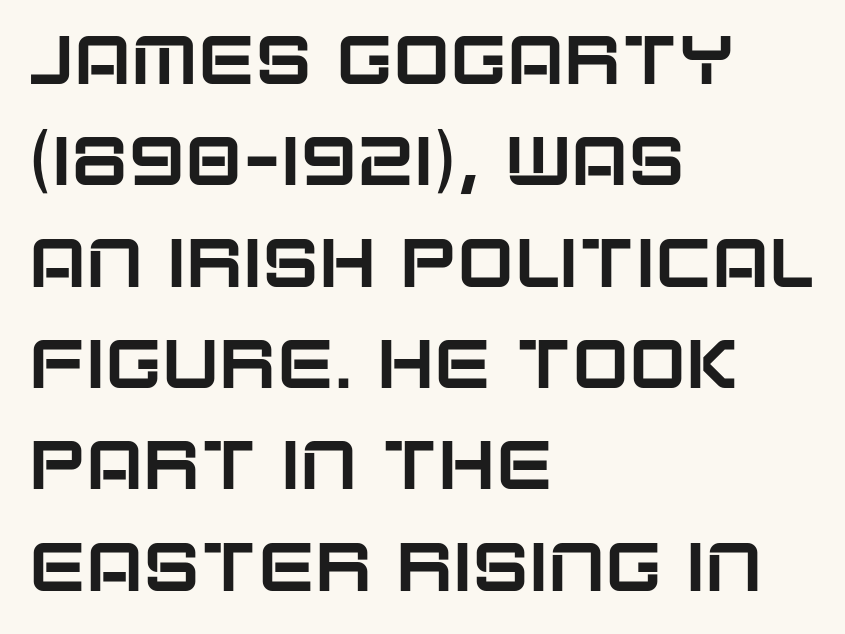
{"serif": "no", "italic": "no", "width": "normal", "stroke_contrast": "low", "x_height": "large", "monospaced": "no", "underline": "no", "align": "left", "line_spacing": "normal", "line_spacing_ratio": 1.49, "letter_spacing": "normal", "letter_spacing_em": 0.0, "glyph_px": 68}
